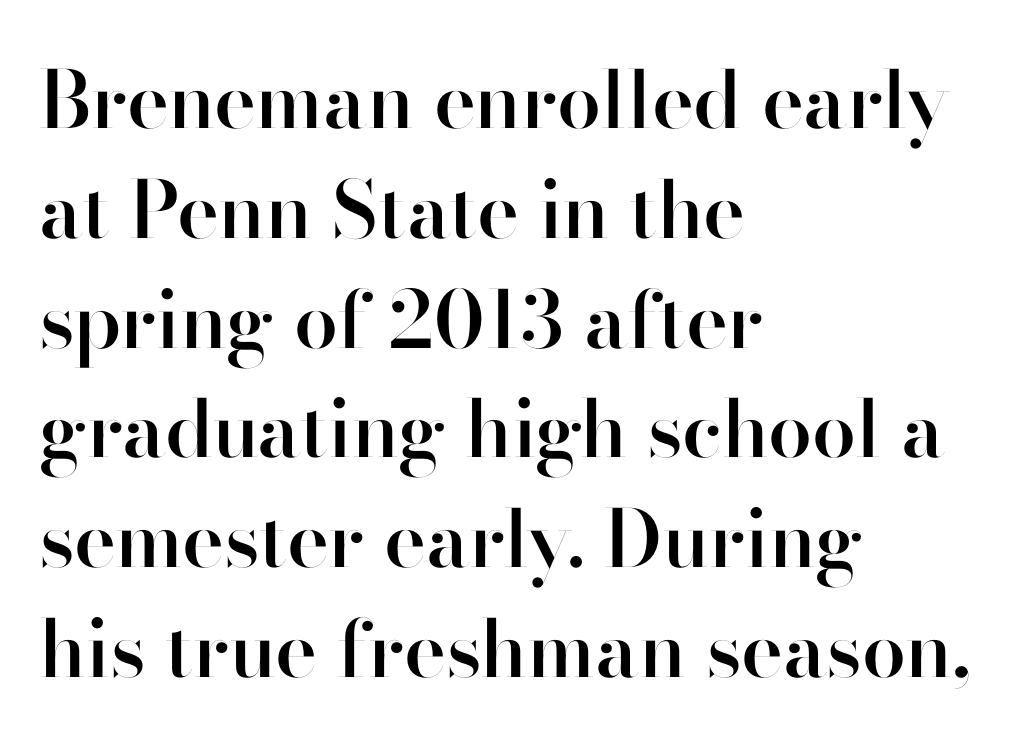
{"serif": "no", "italic": "no", "bold": "semi", "weight": "semibold", "width": "normal", "stroke_contrast": "high", "x_height": "small", "monospaced": "no", "underline": "no", "align": "left", "line_spacing": "normal", "line_spacing_ratio": 1.39, "letter_spacing": "normal", "letter_spacing_em": 0.0, "glyph_px": 79}
